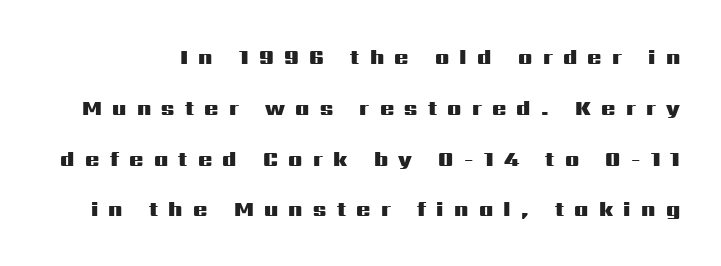
{"italic": "no", "bold": "yes", "underline": "no", "line_spacing": "loose", "line_spacing_ratio": 2.42, "letter_spacing": "wide", "letter_spacing_em": 0.49, "glyph_px": 21}
